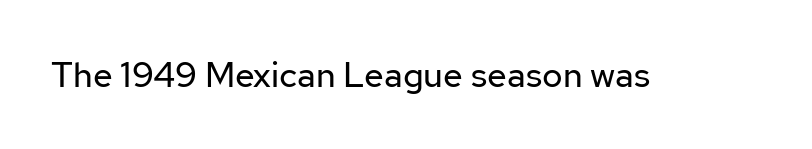
{"serif": "no", "italic": "no", "bold": "no", "weight": "regular", "width": "normal", "stroke_contrast": "low", "x_height": "medium", "monospaced": "no", "underline": "no", "letter_spacing": "normal", "letter_spacing_em": 0.0, "glyph_px": 35}
